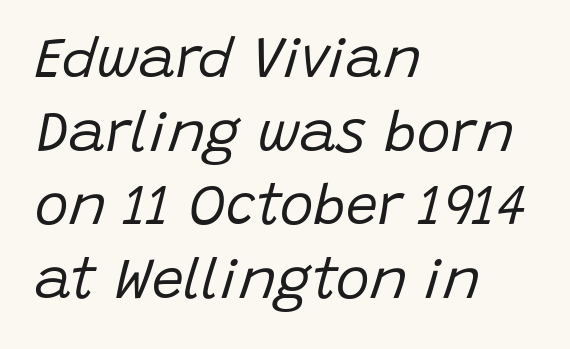
Q: Is the text bold? A: No.
Q: Is the text italic (slanted)? A: Yes, it leans right by about 15 degrees.
Q: Is the text underlined? A: No.
Q: How is the paragraph aligned? A: Left-aligned.
Q: Is the spacing between letters normal or unusually wide? A: Normal.
Q: Is the spacing between lines tight, normal or loose? A: Normal.
Q: Width (condensed, normal, or wide)? A: Normal.
Q: Stroke contrast? A: Low.
Q: x-height? A: Large.
Q: Monospaced? A: No.
